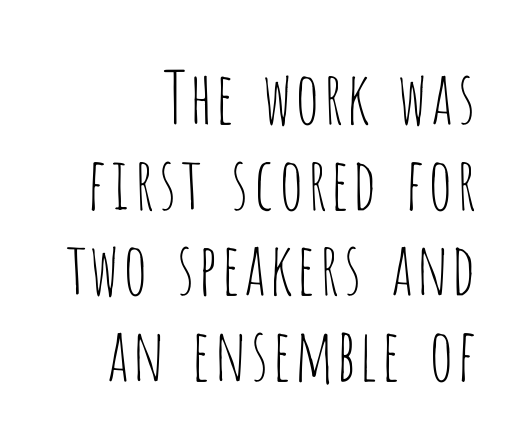
Q: Is the text bold? A: No.
Q: Is the text italic (slanted)? A: No, it is upright.
Q: Is the typeface a serif or a sans-serif typeface? A: Sans-serif.
Q: Is the text underlined? A: No.
Q: How is the paragraph aligned? A: Right-aligned.
Q: Is the spacing between letters normal or unusually wide? A: Normal.
Q: Width (condensed, normal, or wide)? A: Condensed.
Q: Stroke contrast? A: Low.
Q: x-height? A: Large.
Q: Monospaced? A: No.
